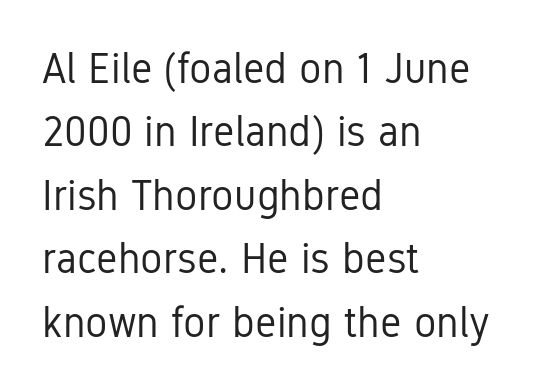
Q: Is the text bold? A: No.
Q: Is the text italic (slanted)? A: No, it is upright.
Q: Is the typeface a serif or a sans-serif typeface? A: Sans-serif.
Q: Is the text underlined? A: No.
Q: How is the paragraph aligned? A: Left-aligned.
Q: Is the spacing between letters normal or unusually wide? A: Normal.
Q: Is the spacing between lines tight, normal or loose? A: Normal.
Q: Width (condensed, normal, or wide)? A: Condensed.
Q: Stroke contrast? A: Low.
Q: x-height? A: Medium.
Q: Monospaced? A: No.
